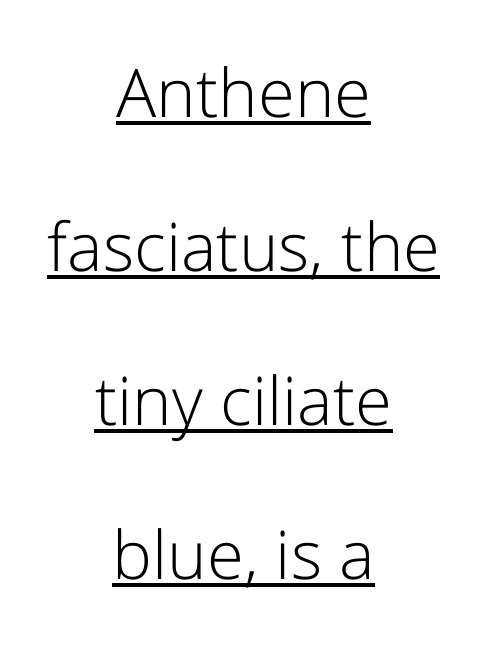
The image shows 67 px light sans-serif type, upright; set centered, loose line spacing (2.3x), normal letter spacing, underlined; low stroke contrast and a medium x-height.
